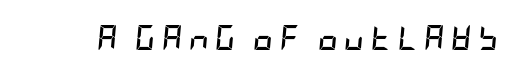
Q: Is the text bold? A: Yes.
Q: Is the text italic (slanted)? A: Yes, it leans right by about 5 degrees.
Q: Is the text underlined? A: No.
Q: Is the spacing between letters normal or unusually wide? A: Unusually wide.
